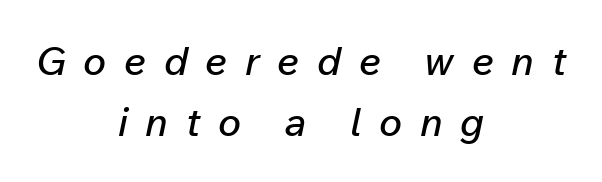
The image shows 39 px text type, italic (leaning right); set centered, normal line spacing (1.57x), unusually wide letter spacing (+0.45 em), not underlined; low stroke contrast and a medium x-height.
